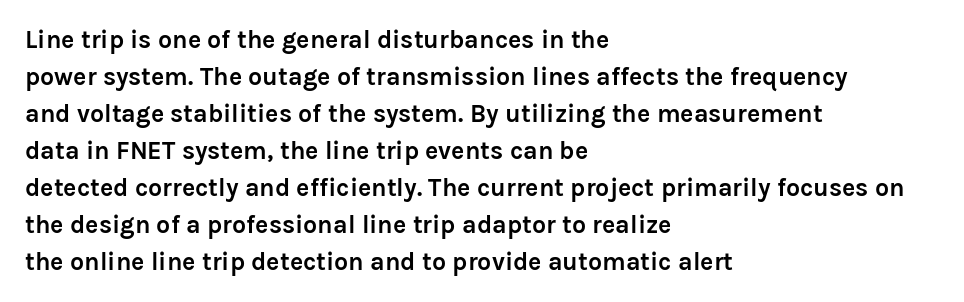
Q: Is the text bold? A: Yes.
Q: Is the text italic (slanted)? A: No, it is upright.
Q: Is the text underlined? A: No.
Q: How is the paragraph aligned? A: Left-aligned.
Q: Is the spacing between letters normal or unusually wide? A: Normal.
Q: Is the spacing between lines tight, normal or loose? A: Normal.
